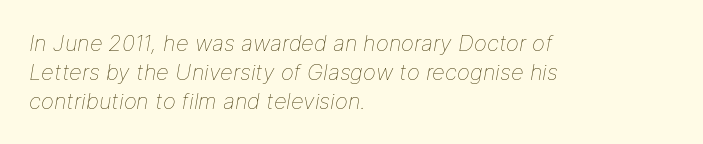
The image shows 22 px text type, italic (leaning right); set left-aligned, normal line spacing (1.31x), normal letter spacing, not underlined.
